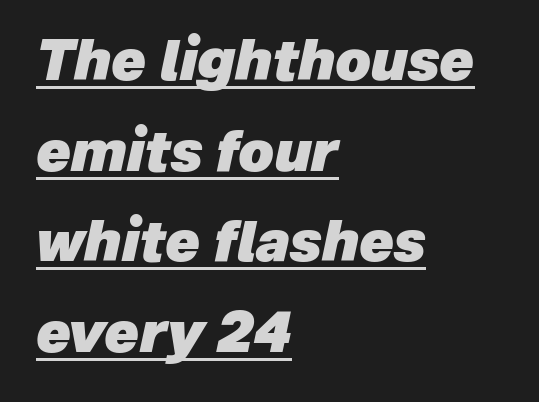
Q: Is the text bold? A: Yes.
Q: Is the text italic (slanted)? A: Yes, it leans right by about 12 degrees.
Q: Is the text underlined? A: Yes.
Q: How is the paragraph aligned? A: Left-aligned.
Q: Is the spacing between letters normal or unusually wide? A: Normal.
Q: Is the spacing between lines tight, normal or loose? A: Normal.
Q: Width (condensed, normal, or wide)? A: Normal.
Q: Stroke contrast? A: Low.
Q: x-height? A: Medium.
Q: Monospaced? A: No.
